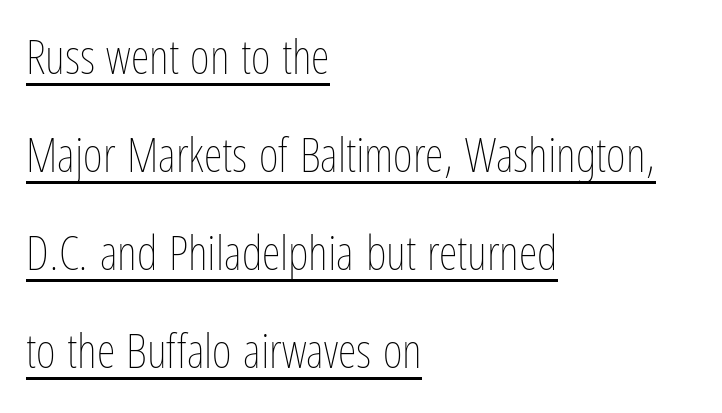
{"italic": "no", "bold": "no", "weight": "thin", "width": "condensed", "stroke_contrast": "low", "x_height": "medium", "monospaced": "no", "underline": "yes", "align": "left", "line_spacing": "loose", "line_spacing_ratio": 2.04, "letter_spacing": "normal", "letter_spacing_em": 0.0, "glyph_px": 48}
